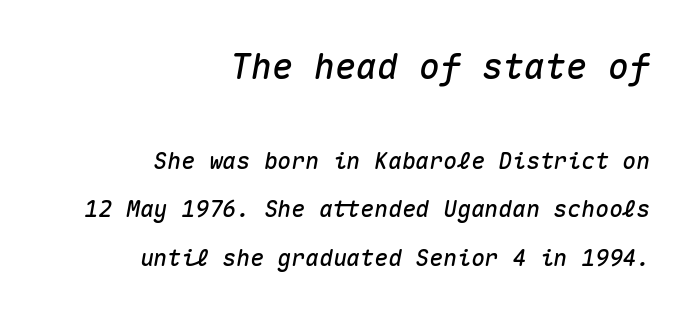
Words appear dense and cohesive because spacing is normal. Is the lower block the larger one? No — the upper block carries the bigger type. Loosely led — the rows are spread out. Which margin do the lines hug? The right one — the left edge is uneven.
